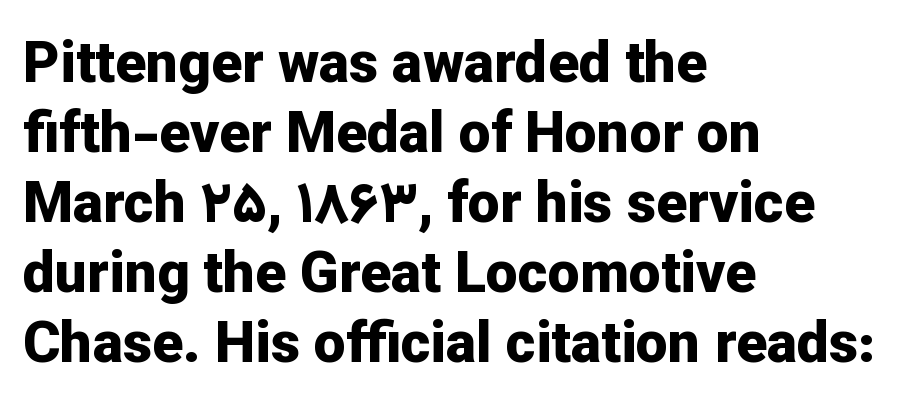
No feet cap the strokes, marking this as sans-serif type. The gaps between neighbouring characters are ordinary and unremarkable. It's the straight-up-and-down kind of type. Type without underlining. You could not count columns in this text — the font is proportionally spaced.
